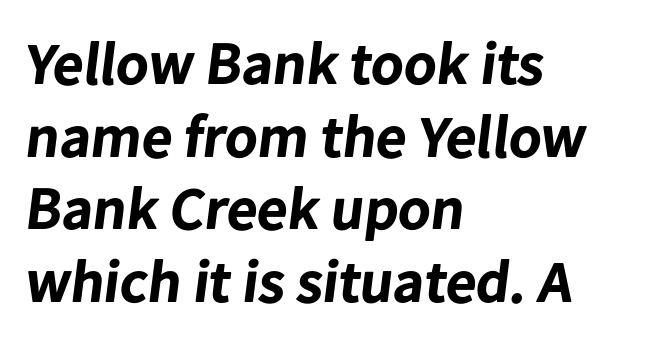
The image shows 60 px bold sans-serif type; set left-aligned, line spacing 1.21x, normal letter spacing, not underlined; low stroke contrast and a medium x-height.
